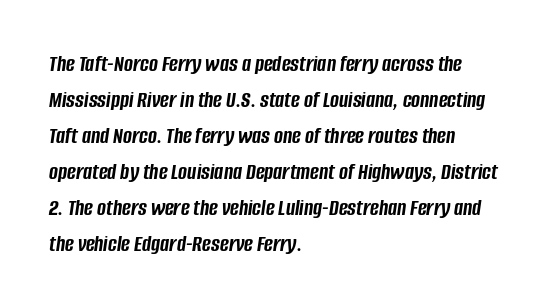
The passage is arranged the way most books set body copy — flush left. Words appear dense and cohesive because spacing is normal. The space beneath each line is pristine and unruled. The letters are bold, with thick, heavy strokes. The vertical gap from one line to the next is medium. The rendering applies a slant to the glyphs.
